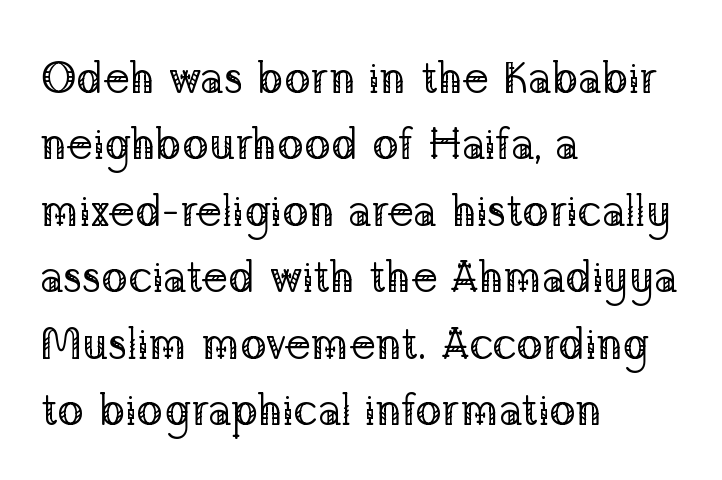
Q: Is the text bold? A: No.
Q: Is the text italic (slanted)? A: No, it is upright.
Q: Is the typeface a serif or a sans-serif typeface? A: Serif.
Q: Is the text underlined? A: No.
Q: How is the paragraph aligned? A: Left-aligned.
Q: Is the spacing between letters normal or unusually wide? A: Normal.
Q: Is the spacing between lines tight, normal or loose? A: Normal.
Q: Width (condensed, normal, or wide)? A: Normal.
Q: Stroke contrast? A: Low.
Q: x-height? A: Medium.
Q: Monospaced? A: No.
